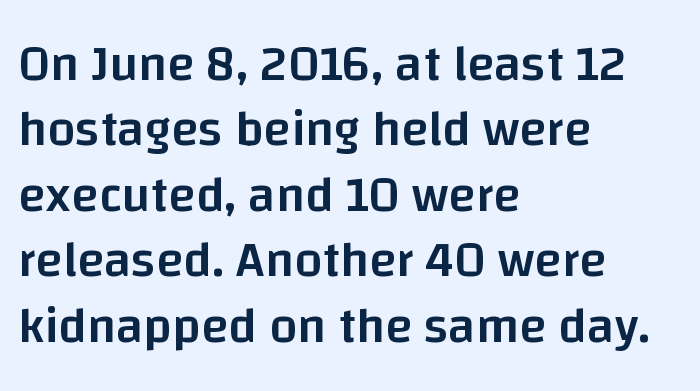
Q: Is the text bold? A: Semi-bold.
Q: Is the text italic (slanted)? A: No, it is upright.
Q: Is the typeface a serif or a sans-serif typeface? A: Sans-serif.
Q: Is the text underlined? A: No.
Q: How is the paragraph aligned? A: Left-aligned.
Q: Is the spacing between letters normal or unusually wide? A: Normal.
Q: Is the spacing between lines tight, normal or loose? A: Normal.
Q: Width (condensed, normal, or wide)? A: Normal.
Q: Stroke contrast? A: Low.
Q: x-height? A: Large.
Q: Monospaced? A: No.
